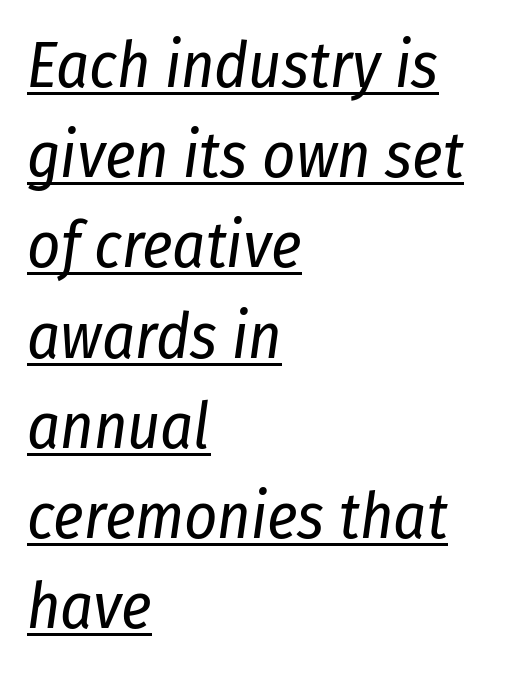
{"italic": "yes", "lean": "right", "slant_degrees": 8, "bold": "no", "weight": "regular", "width": "condensed", "stroke_contrast": "low", "x_height": "medium", "monospaced": "no", "underline": "yes", "align": "left", "line_spacing": "normal", "line_spacing_ratio": 1.41, "letter_spacing": "normal", "letter_spacing_em": 0.0, "glyph_px": 64}
